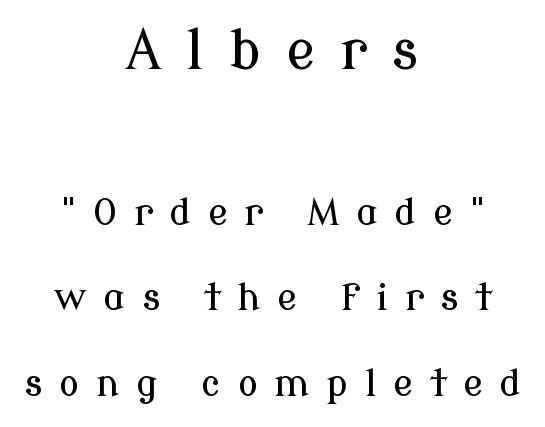
The block of text is sparse from top to bottom, with ample space between rows. Characters follow at a spacing far wider than the type designer built in. A centered setting, common on invitations and titles, is used for this passage. The type sits square on the baseline with zero lean. The glyphs are unaccompanied by any horizontal stroke below them.
